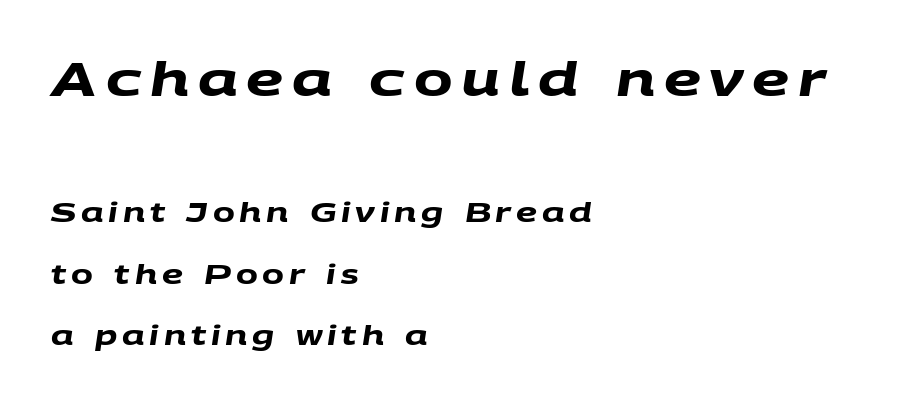
Leading is clearly above the norm, producing a sparse column. Between these two stacked blocks, the higher one wins on size. Examine the stroke ends and you'll find no serifs. A typesetter would call this proportional, since set widths differ per character.
